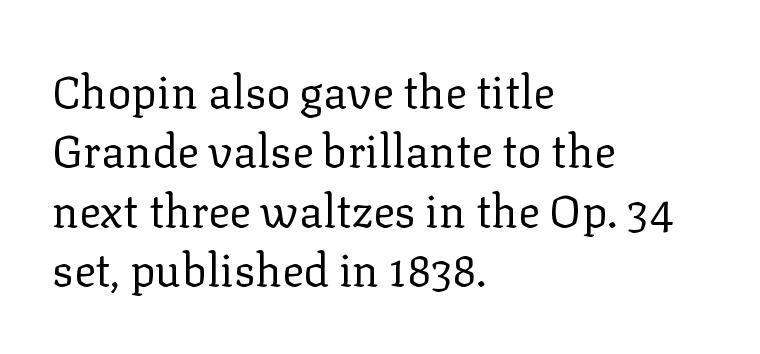
{"serif": "yes", "italic": "no", "bold": "no", "weight": "regular", "width": "normal", "stroke_contrast": "low", "x_height": "medium", "monospaced": "no", "underline": "no", "align": "left", "line_spacing": "normal", "line_spacing_ratio": 1.32, "letter_spacing": "normal", "letter_spacing_em": 0.0, "glyph_px": 45}
